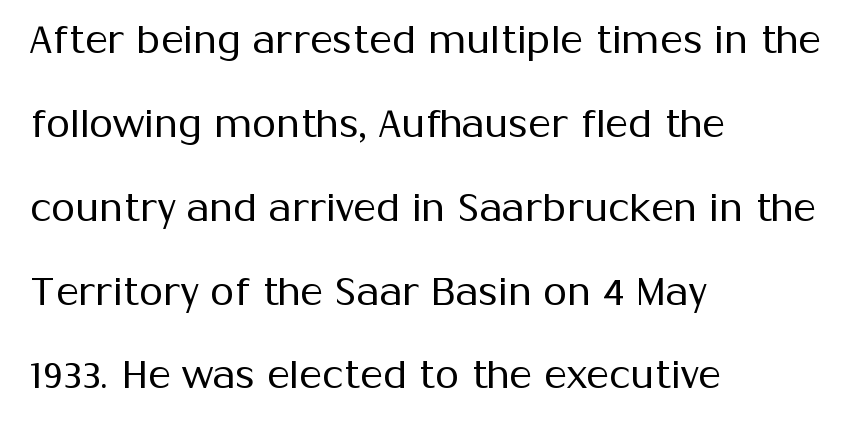
{"serif": "no", "italic": "no", "bold": "no", "weight": "regular", "width": "normal", "stroke_contrast": "medium", "x_height": "medium", "monospaced": "no", "underline": "no", "align": "left", "line_spacing": "loose", "line_spacing_ratio": 2.15, "letter_spacing": "normal", "letter_spacing_em": 0.0, "glyph_px": 39}
